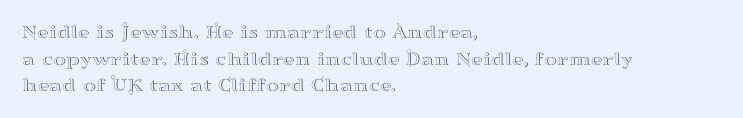
The image shows 20 px text type, upright; set left-aligned, normal line spacing (1.33x), normal letter spacing, not underlined.
